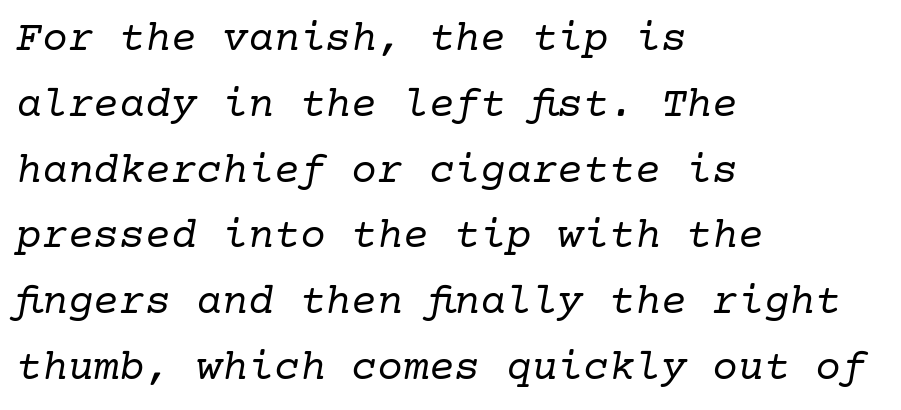
{"serif": "yes", "italic": "yes", "lean": "right", "slant_degrees": 10, "bold": "no", "weight": "regular", "width": "normal", "stroke_contrast": "low", "x_height": "medium", "underline": "no", "align": "left", "line_spacing": "normal", "line_spacing_ratio": 1.53, "letter_spacing": "normal", "letter_spacing_em": 0.0, "glyph_px": 43}
